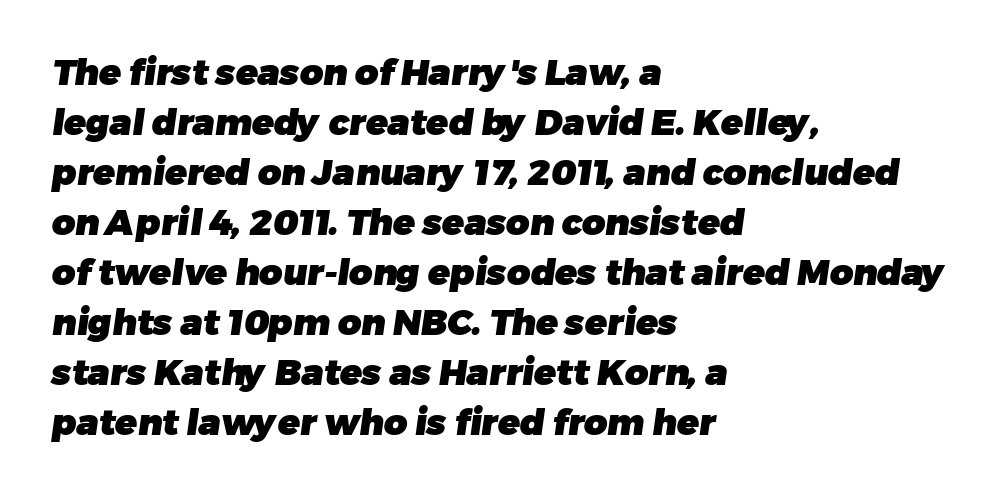
Do the characters align in a grid? No, the font is proportional. The typeface chosen for these lines omits serifs. Look at the stroke-to-counter ratio: heavy, a bold. Compared with typical paragraphs, the rows here are spaced about the same. The strip under each line holds only bare page. This sample uses plain, unmodified letter spacing.
